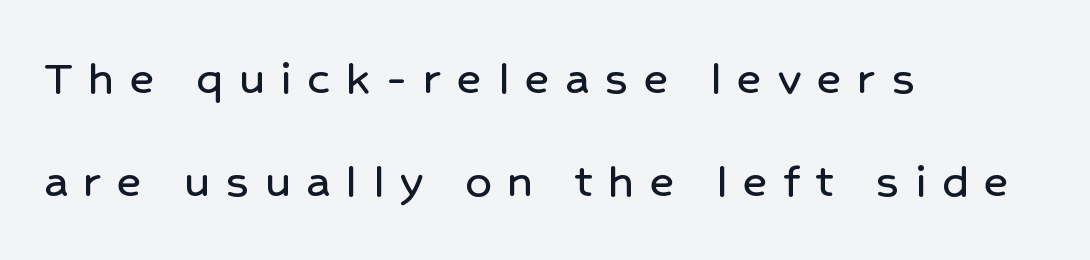
Q: Is the text italic (slanted)? A: No, it is upright.
Q: Is the typeface a serif or a sans-serif typeface? A: Sans-serif.
Q: Is the text underlined? A: No.
Q: How is the paragraph aligned? A: Left-aligned.
Q: Is the spacing between letters normal or unusually wide? A: Unusually wide.
Q: Is the spacing between lines tight, normal or loose? A: Loose.
Q: Width (condensed, normal, or wide)? A: Normal.
Q: Stroke contrast? A: Low.
Q: x-height? A: Medium.
Q: Monospaced? A: No.
